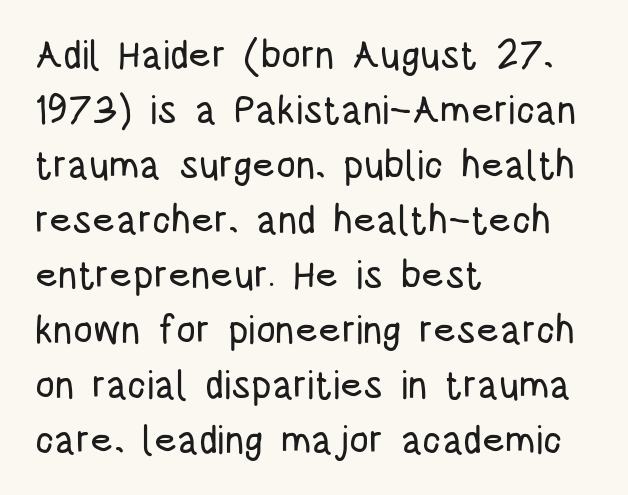
Left-aligned paragraph, ragged on the right. Nobody touched the tracking dial on this one. Serifs: no, the terminals of the letterforms are clean. The area under the type is left untouched. In terms of posture, this sample is upright. The vertical gap from one line to the next is medium.
